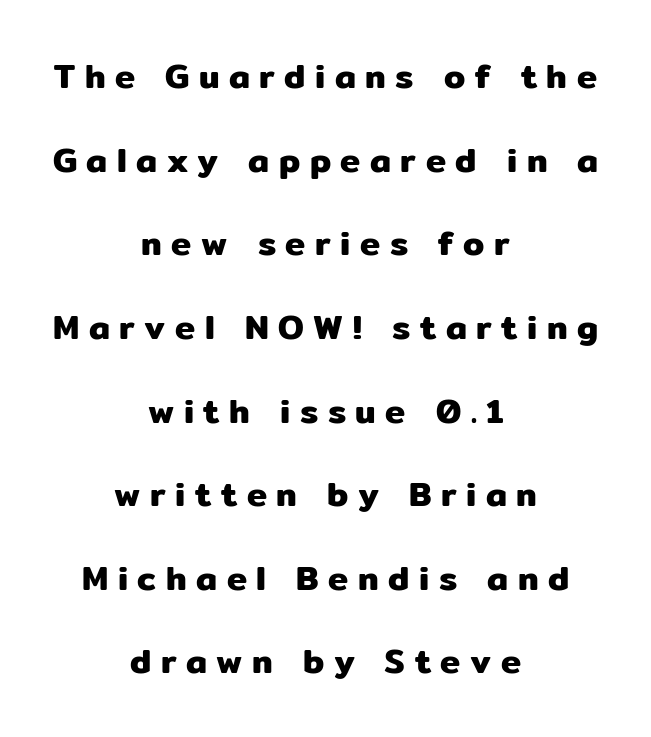
Q: Is the text italic (slanted)? A: No, it is upright.
Q: Is the typeface a serif or a sans-serif typeface? A: Sans-serif.
Q: Is the text underlined? A: No.
Q: How is the paragraph aligned? A: Centered.
Q: Is the spacing between letters normal or unusually wide? A: Unusually wide.
Q: Is the spacing between lines tight, normal or loose? A: Loose.
Q: Width (condensed, normal, or wide)? A: Normal.
Q: Stroke contrast? A: Low.
Q: x-height? A: Medium.
Q: Monospaced? A: No.
